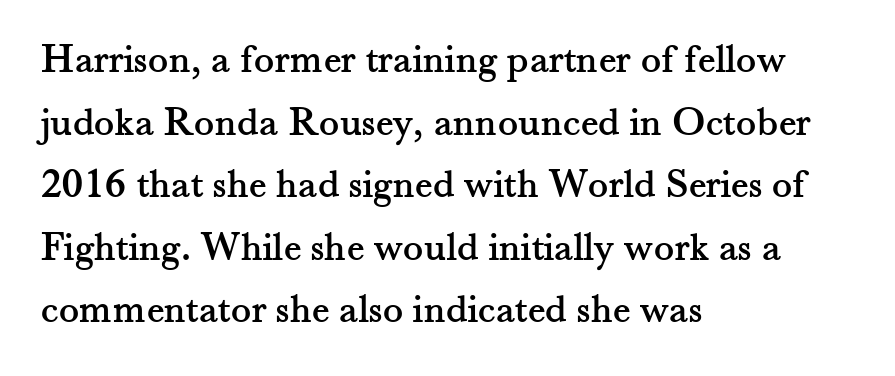
Q: Is the text italic (slanted)? A: No, it is upright.
Q: Is the typeface a serif or a sans-serif typeface? A: Serif.
Q: Is the text underlined? A: No.
Q: How is the paragraph aligned? A: Left-aligned.
Q: Is the spacing between letters normal or unusually wide? A: Normal.
Q: Is the spacing between lines tight, normal or loose? A: Normal.
Q: Width (condensed, normal, or wide)? A: Normal.
Q: Stroke contrast? A: Medium.
Q: x-height? A: Small.
Q: Monospaced? A: No.
